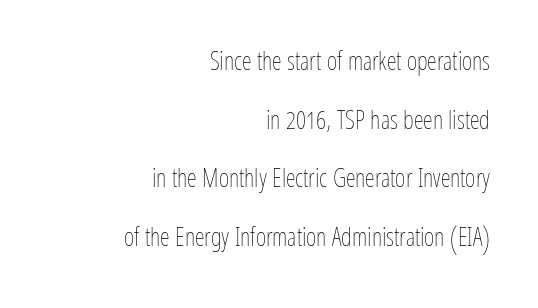
The image shows 25 px text type, upright; set right-aligned, loose line spacing (2.35x), normal letter spacing, not underlined.
